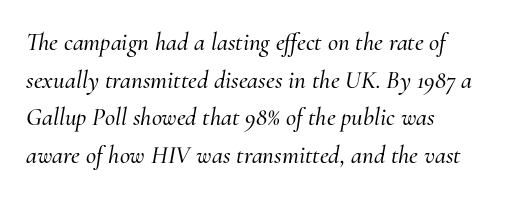
{"italic": "yes", "lean": "right", "slant_degrees": 10, "underline": "no", "align": "left", "line_spacing": "normal", "line_spacing_ratio": 1.51, "letter_spacing": "normal", "letter_spacing_em": 0.0, "glyph_px": 25}
